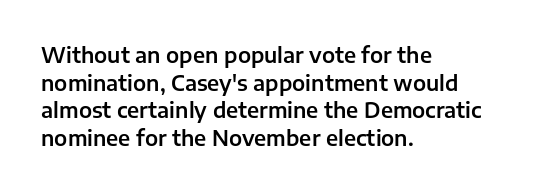
Line starts are locked; line ends wander. Leading matches the norm, producing a regular column. Characters remain perfectly vertical along every line. The area under the type is left untouched. Caption: standard tracking, unaltered.
